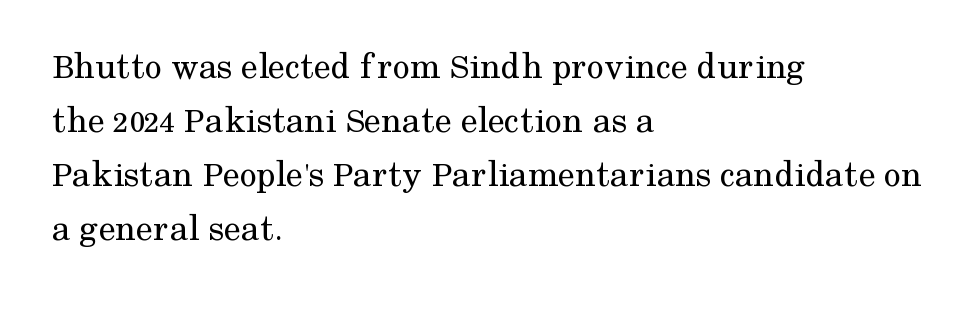
{"serif": "yes", "italic": "no", "bold": "no", "weight": "regular", "width": "normal", "stroke_contrast": "medium", "x_height": "medium", "monospaced": "no", "underline": "no", "align": "left", "line_spacing": "normal", "line_spacing_ratio": 1.42, "letter_spacing": "normal", "letter_spacing_em": 0.0, "glyph_px": 38}
